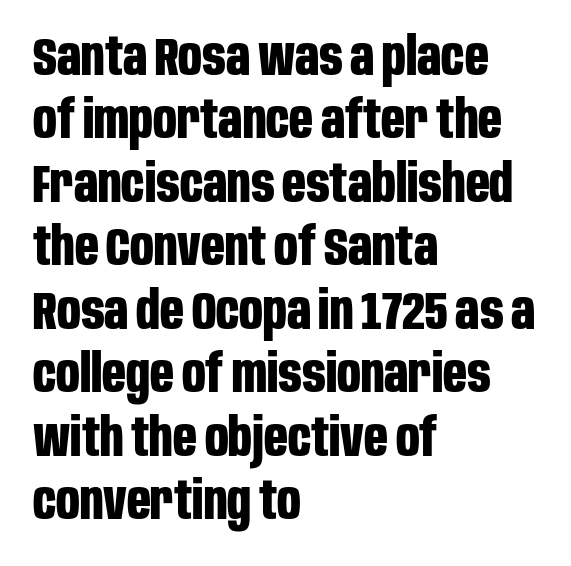
The image shows 52 px bold, condensed sans-serif type, upright; set left-aligned, line spacing 1.22x, normal letter spacing, not underlined; low stroke contrast and a large x-height.
